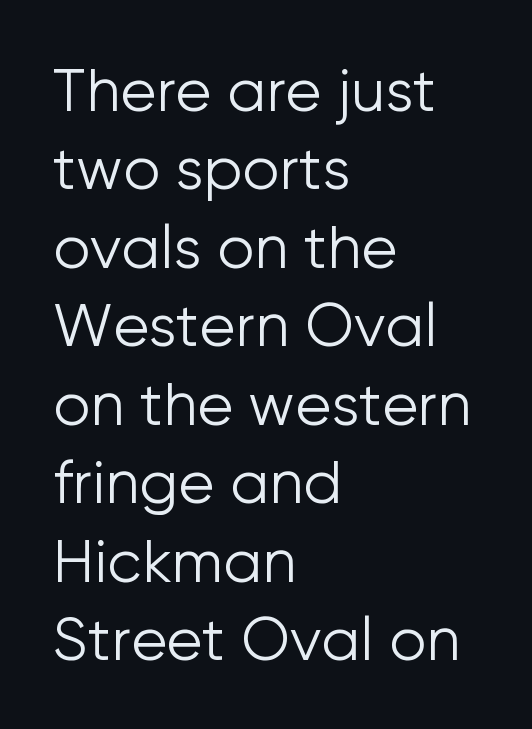
Q: Is the text bold? A: No.
Q: Is the text italic (slanted)? A: No, it is upright.
Q: Is the typeface a serif or a sans-serif typeface? A: Sans-serif.
Q: Is the text underlined? A: No.
Q: How is the paragraph aligned? A: Left-aligned.
Q: Is the spacing between letters normal or unusually wide? A: Normal.
Q: Is the spacing between lines tight, normal or loose? A: Normal.
Q: Width (condensed, normal, or wide)? A: Normal.
Q: Stroke contrast? A: Low.
Q: x-height? A: Medium.
Q: Monospaced? A: No.
